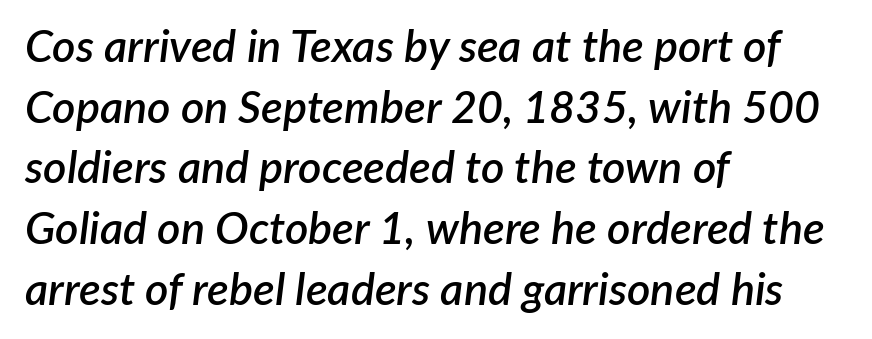
The image shows 45 px semibold type, italic (leaning right); set left-aligned, normal line spacing (1.35x), normal letter spacing, not underlined; low stroke contrast and a medium x-height.
